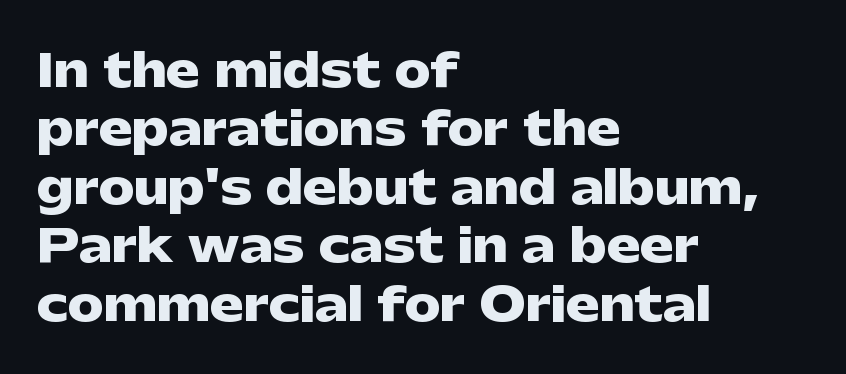
Q: Is the text bold? A: Yes.
Q: Is the text italic (slanted)? A: No, it is upright.
Q: Is the typeface a serif or a sans-serif typeface? A: Sans-serif.
Q: Is the text underlined? A: No.
Q: How is the paragraph aligned? A: Left-aligned.
Q: Is the spacing between letters normal or unusually wide? A: Normal.
Q: Is the spacing between lines tight, normal or loose? A: Normal.
Q: Width (condensed, normal, or wide)? A: Wide.
Q: Stroke contrast? A: Low.
Q: x-height? A: Medium.
Q: Monospaced? A: No.
